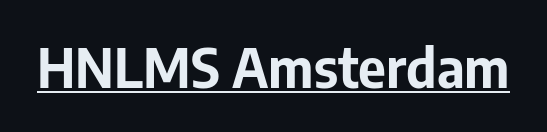
{"serif": "no", "italic": "no", "bold": "yes", "weight": "bold", "width": "normal", "stroke_contrast": "low", "x_height": "medium", "monospaced": "no", "underline": "yes", "letter_spacing": "normal", "letter_spacing_em": 0.0, "glyph_px": 54}
